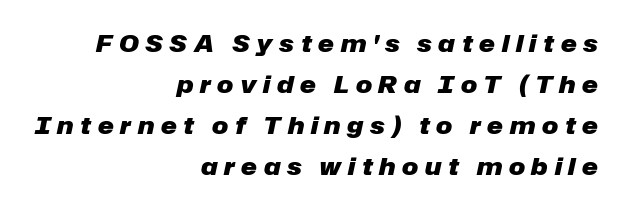
The image shows 24 px bold type, italic (leaning right); set right-aligned, line spacing 1.71x, unusually wide letter spacing (+0.28 em), not underlined.
